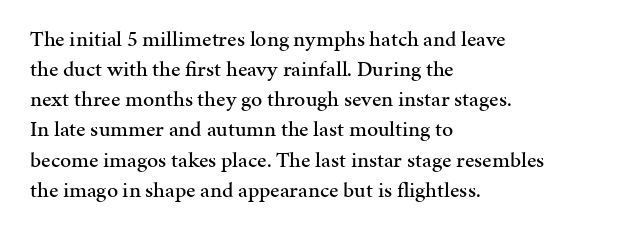
The image shows 22 px text type, upright; set left-aligned, normal line spacing (1.37x), normal letter spacing, not underlined.
